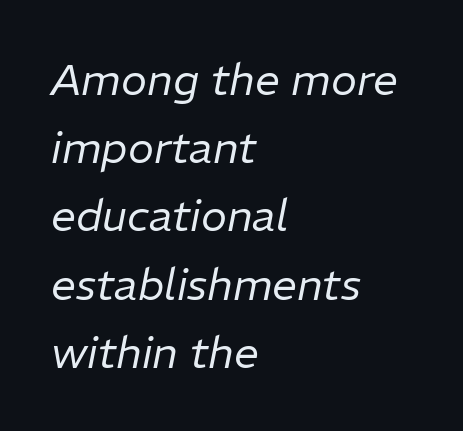
{"italic": "yes", "lean": "right", "slant_degrees": 11, "bold": "no", "weight": "regular", "width": "normal", "stroke_contrast": "low", "x_height": "medium", "monospaced": "no", "underline": "no", "align": "left", "line_spacing": "normal", "line_spacing_ratio": 1.55, "letter_spacing": "normal", "letter_spacing_em": 0.0, "glyph_px": 44}
